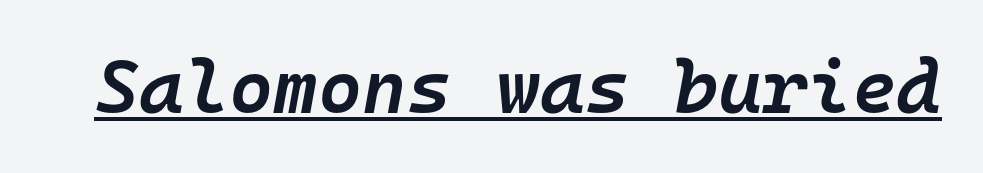
{"italic": "yes", "lean": "right", "slant_degrees": 10, "bold": "semi", "weight": "semibold", "width": "normal", "stroke_contrast": "low", "x_height": "medium", "monospaced": "yes", "underline": "yes", "letter_spacing": "normal", "letter_spacing_em": 0.0, "glyph_px": 76}
